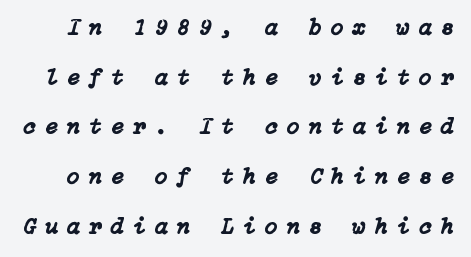
Beneath every word, the page is bare. These lines stand farther apart than default settings would place them. In terms of posture, this sample is oblique. The tracking jumps out immediately: characters are airy and widely separated.
